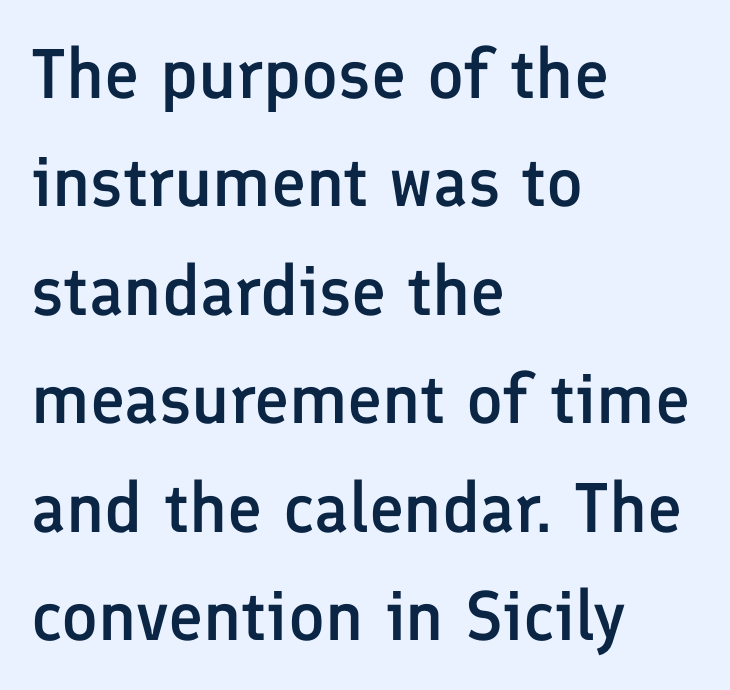
Q: Is the text bold? A: Semi-bold.
Q: Is the text italic (slanted)? A: No, it is upright.
Q: Is the typeface a serif or a sans-serif typeface? A: Sans-serif.
Q: Is the text underlined? A: No.
Q: How is the paragraph aligned? A: Left-aligned.
Q: Is the spacing between letters normal or unusually wide? A: Normal.
Q: Is the spacing between lines tight, normal or loose? A: Normal.
Q: Width (condensed, normal, or wide)? A: Normal.
Q: Stroke contrast? A: Low.
Q: x-height? A: Medium.
Q: Monospaced? A: No.
